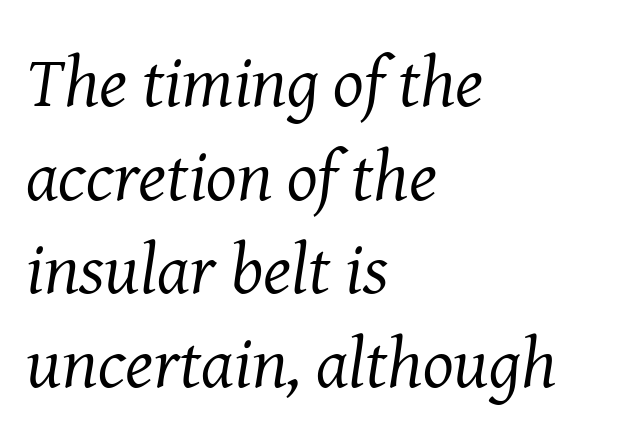
{"serif": "yes", "italic": "yes", "lean": "right", "slant_degrees": 8, "bold": "no", "weight": "regular", "width": "normal", "stroke_contrast": "medium", "x_height": "medium", "monospaced": "no", "underline": "no", "align": "left", "line_spacing": "normal", "line_spacing_ratio": 1.3, "letter_spacing": "normal", "letter_spacing_em": 0.0, "glyph_px": 72}
